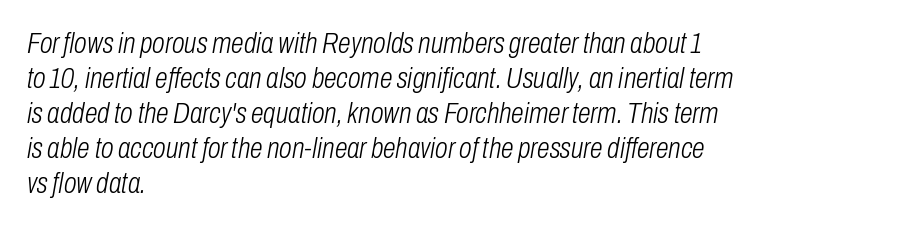
Unmarked baselines from the first word to the last. The strokes are not fattened; the text isn't bold. Do the characters align in a grid? No, the font is proportional. In terms of posture, this sample is oblique. The passage shown has conventional tracking throughout.
